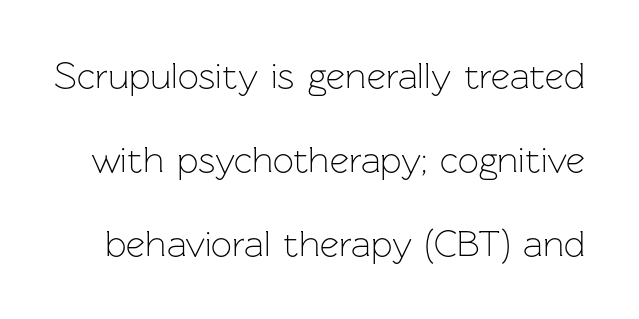
To sum up the face: it is a sans, with no serifs. Is the type heavy? It reads as light-to-regular instead. Rule under the text: the space is simply empty. The letters sit at their default tracking, neither squeezed nor spread. When letters stand straight like this, we call the style roman or upright.
